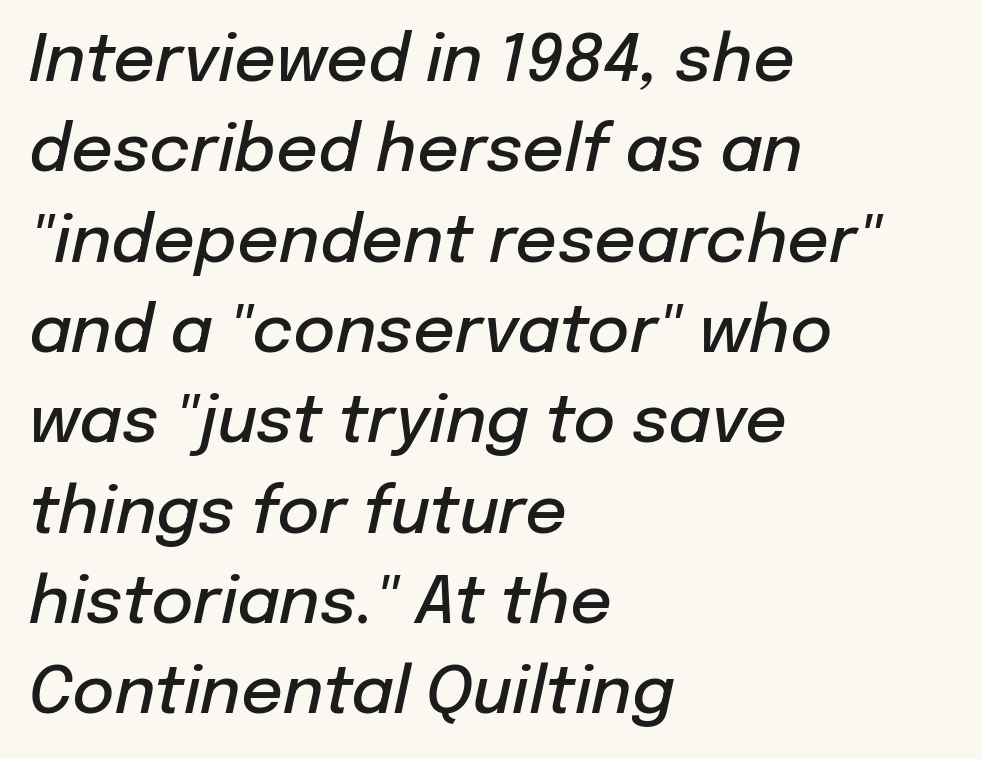
The image shows 65 px semibold type, italic (leaning right); set left-aligned, normal line spacing (1.39x), normal letter spacing, not underlined; low stroke contrast and a medium x-height.
